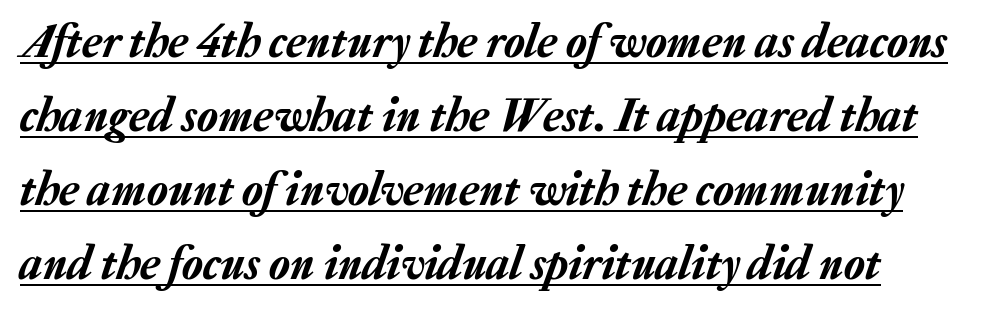
{"italic": "yes", "lean": "right", "slant_degrees": 20, "width": "normal", "stroke_contrast": "low", "x_height": "medium", "monospaced": "no", "underline": "yes", "align": "left", "line_spacing": "normal", "line_spacing_ratio": 1.54, "letter_spacing": "normal", "letter_spacing_em": 0.0, "glyph_px": 48}
